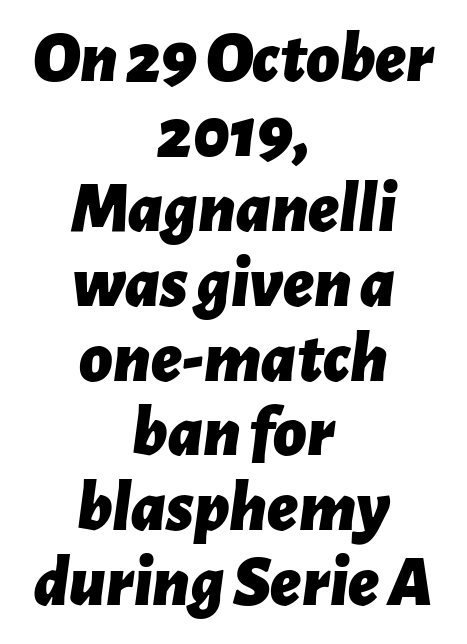
Q: Is the text bold? A: Yes.
Q: Is the text italic (slanted)? A: Yes, it leans right by about 7 degrees.
Q: Is the text underlined? A: No.
Q: How is the paragraph aligned? A: Centered.
Q: Is the spacing between letters normal or unusually wide? A: Normal.
Q: Is the spacing between lines tight, normal or loose? A: Tight.
Q: Width (condensed, normal, or wide)? A: Normal.
Q: Stroke contrast? A: Low.
Q: x-height? A: Medium.
Q: Monospaced? A: No.
